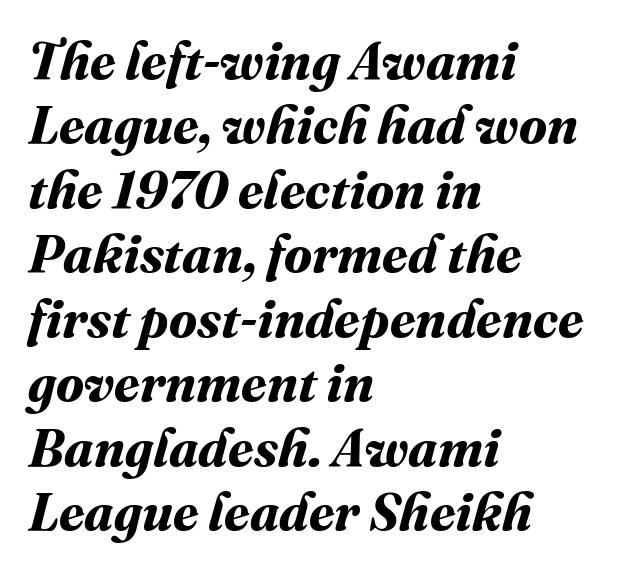
The image shows 52 px bold type; set left-aligned, line spacing 1.24x, normal letter spacing, not underlined; medium stroke contrast and a medium x-height.
